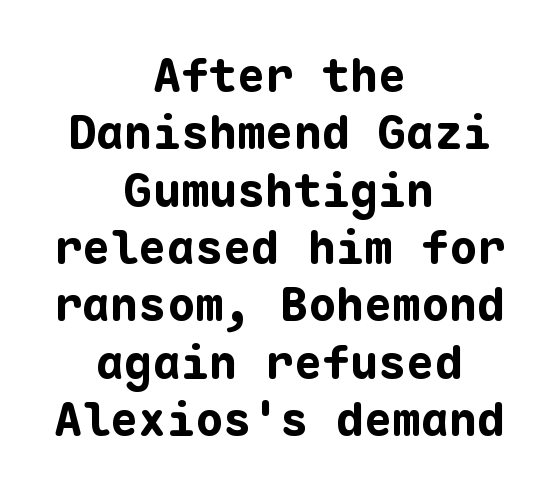
Q: Is the text bold? A: Yes.
Q: Is the text italic (slanted)? A: No, it is upright.
Q: Is the typeface a serif or a sans-serif typeface? A: Sans-serif.
Q: Is the text underlined? A: No.
Q: How is the paragraph aligned? A: Centered.
Q: Is the spacing between letters normal or unusually wide? A: Normal.
Q: Width (condensed, normal, or wide)? A: Normal.
Q: Stroke contrast? A: Low.
Q: x-height? A: Medium.
Q: Monospaced? A: Yes.
